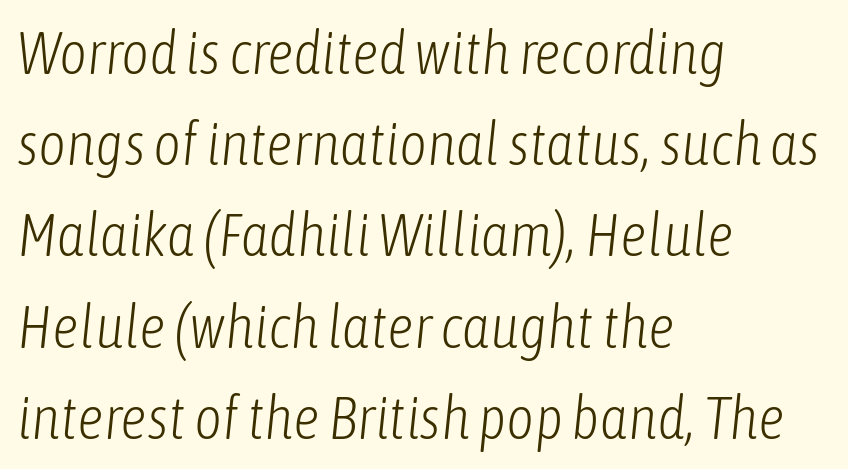
Q: Is the text bold? A: No.
Q: Is the text italic (slanted)? A: Yes, it leans right by about 6 degrees.
Q: Is the text underlined? A: No.
Q: How is the paragraph aligned? A: Left-aligned.
Q: Is the spacing between letters normal or unusually wide? A: Normal.
Q: Is the spacing between lines tight, normal or loose? A: Normal.
Q: Width (condensed, normal, or wide)? A: Condensed.
Q: Stroke contrast? A: Low.
Q: x-height? A: Medium.
Q: Monospaced? A: No.
